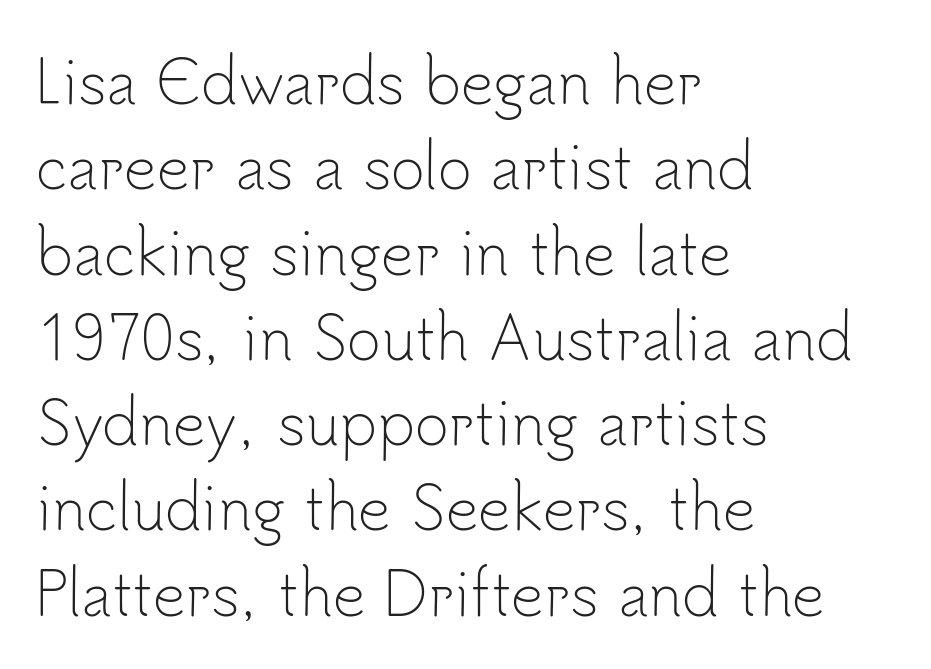
{"serif": "no", "italic": "no", "bold": "no", "weight": "light", "width": "normal", "stroke_contrast": "low", "x_height": "small", "monospaced": "no", "underline": "no", "align": "left", "line_spacing": "normal", "line_spacing_ratio": 1.47, "letter_spacing": "normal", "letter_spacing_em": 0.0, "glyph_px": 58}
